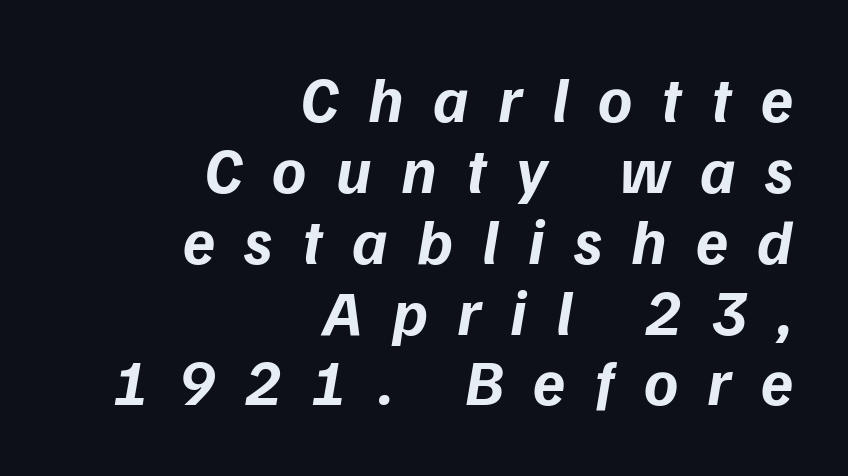
This sample has the flowing, uneven cadence of proportional lettering. A typesetter would call this leading minimal, almost set solid. The face used here has the dense, thick strokes of a bold. Leftover space on each line is placed entirely before the opening word. Descenders hang freely into open space.
